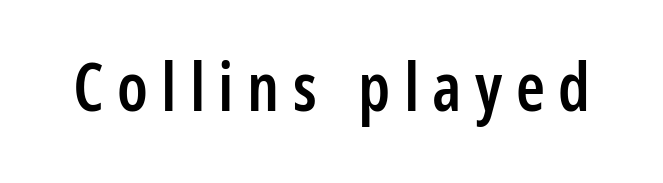
Q: Is the text bold? A: Semi-bold.
Q: Is the text italic (slanted)? A: No, it is upright.
Q: Is the typeface a serif or a sans-serif typeface? A: Sans-serif.
Q: Is the text underlined? A: No.
Q: Is the spacing between letters normal or unusually wide? A: Unusually wide.
Q: Width (condensed, normal, or wide)? A: Condensed.
Q: Stroke contrast? A: Low.
Q: x-height? A: Large.
Q: Monospaced? A: No.
